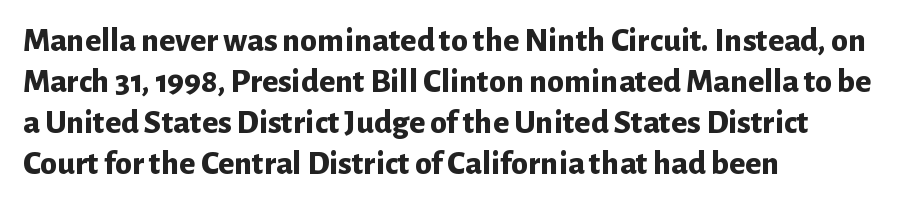
Q: Is the text bold? A: Yes.
Q: Is the text italic (slanted)? A: No, it is upright.
Q: Is the typeface a serif or a sans-serif typeface? A: Sans-serif.
Q: Is the text underlined? A: No.
Q: How is the paragraph aligned? A: Left-aligned.
Q: Is the spacing between letters normal or unusually wide? A: Normal.
Q: Width (condensed, normal, or wide)? A: Normal.
Q: Stroke contrast? A: Low.
Q: x-height? A: Medium.
Q: Monospaced? A: No.
